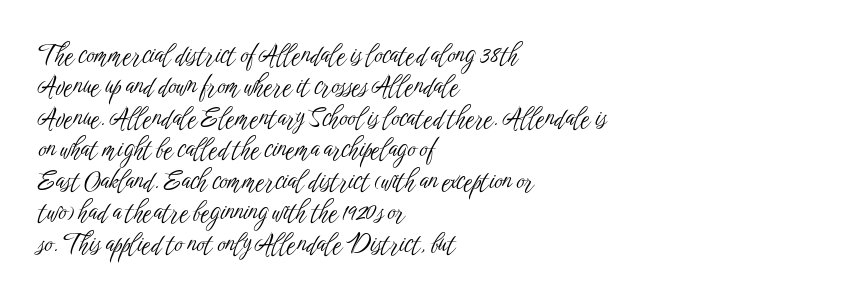
No letter is thick-stroked: the sample isn't bold. One glance says typical: line gaps are just what's usual. Plain, unruled lines of type. This sample is left-justified, so line endings fall wherever the words run out.
